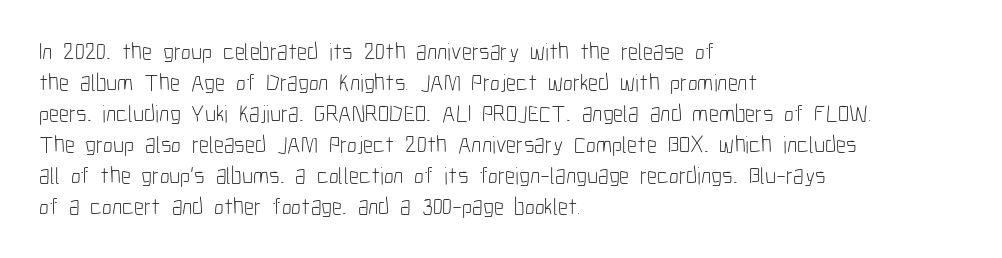
The image shows 24 px text type, upright; set left-aligned, normal line spacing (1.29x), normal letter spacing, not underlined.
